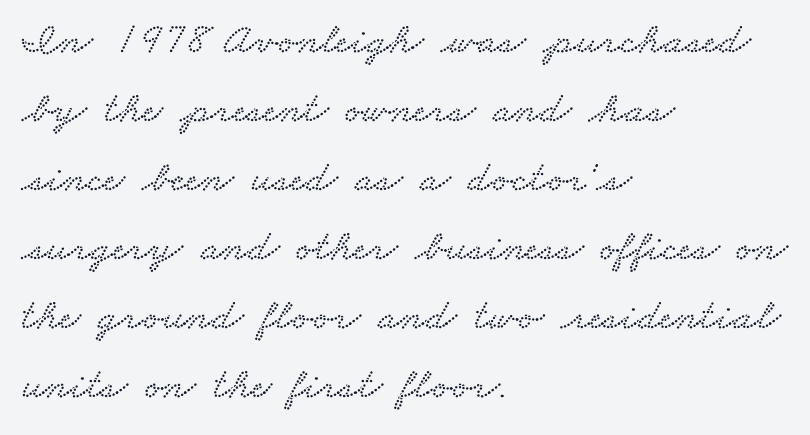
{"serif": "yes", "width": "wide", "stroke_contrast": "low", "x_height": "small", "monospaced": "no", "underline": "no", "align": "left", "line_spacing": "normal", "line_spacing_ratio": 1.57, "letter_spacing": "normal", "letter_spacing_em": 0.0, "glyph_px": 44}
